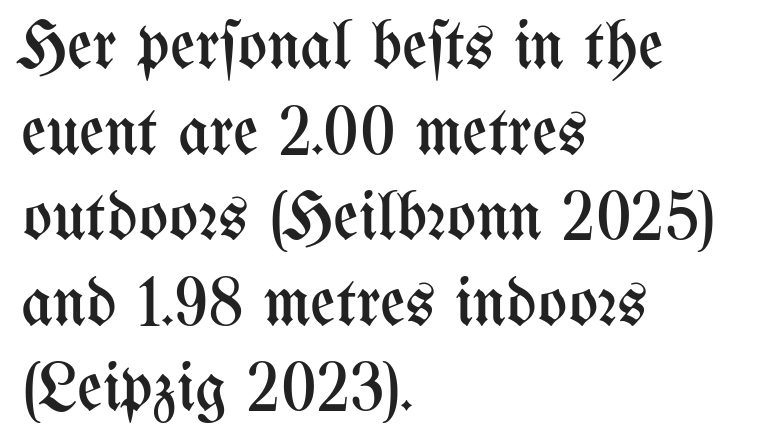
{"italic": "no", "bold": "no", "weight": "regular", "width": "condensed", "stroke_contrast": "medium", "x_height": "medium", "monospaced": "no", "underline": "no", "align": "left", "line_spacing_ratio": 1.24, "letter_spacing": "normal", "letter_spacing_em": 0.0, "glyph_px": 69}
